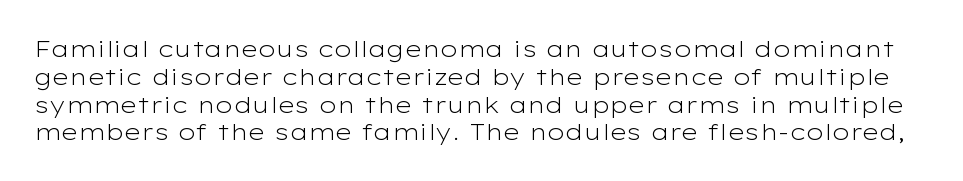
Q: Is the text bold? A: No.
Q: Is the text italic (slanted)? A: No, it is upright.
Q: Is the text underlined? A: No.
Q: Is the spacing between letters normal or unusually wide? A: Normal.
